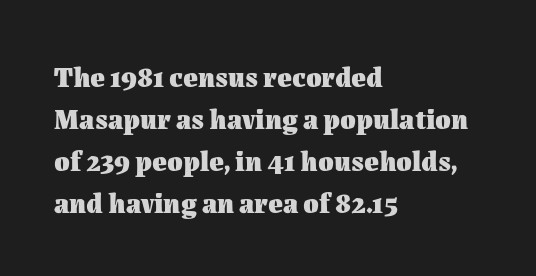
Q: Is the text bold? A: Yes.
Q: Is the text italic (slanted)? A: No, it is upright.
Q: Is the text underlined? A: No.
Q: How is the paragraph aligned? A: Left-aligned.
Q: Is the spacing between letters normal or unusually wide? A: Normal.
Q: Is the spacing between lines tight, normal or loose? A: Normal.
Q: Width (condensed, normal, or wide)? A: Normal.
Q: Stroke contrast? A: Medium.
Q: x-height? A: Medium.
Q: Monospaced? A: No.
